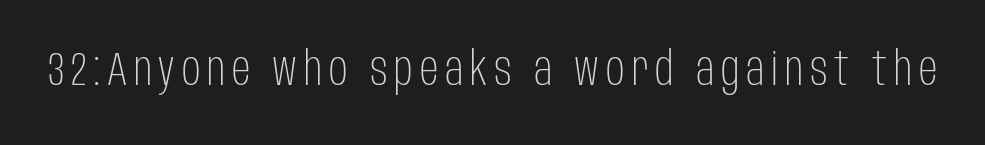
This reads as an unemphasized weight, regular at the heaviest. Ordinary non-slanted type is in use. Just letters on the line, the space beneath them empty. You could not count columns in this text — the font is proportionally spaced. Each letter's strokes conclude bluntly, with no projecting serifs.
